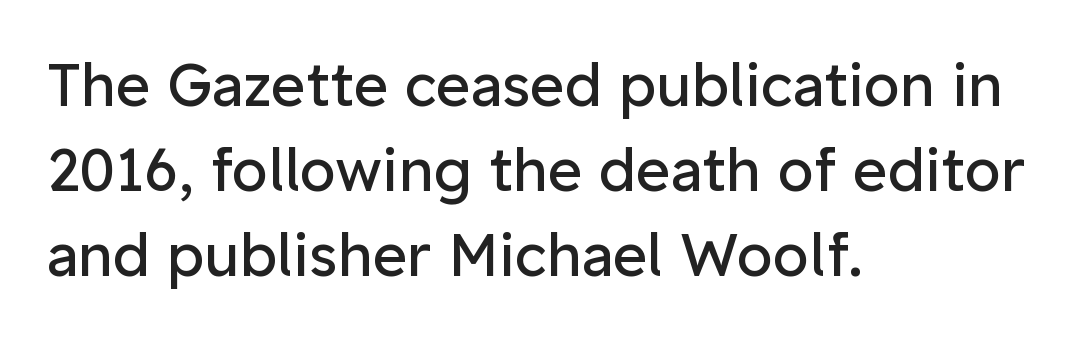
{"serif": "no", "italic": "no", "bold": "no", "weight": "regular", "width": "normal", "stroke_contrast": "low", "x_height": "medium", "monospaced": "no", "underline": "no", "align": "left", "line_spacing": "normal", "line_spacing_ratio": 1.44, "letter_spacing": "normal", "letter_spacing_em": 0.0, "glyph_px": 59}
